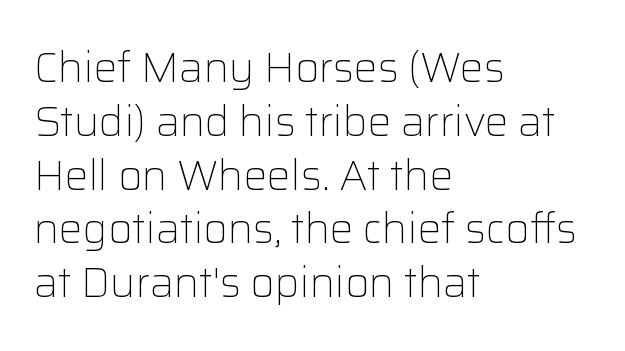
The passage shown stacks its lines at a standard gap. Horizontal alignment here is leftward, the default for most running prose. Summary of weight: not heavy and not bold. Here the glyphs are tracked normally, forming tight word shapes. Each letter keeps its own natural width here, so spacing adapts to shape.
